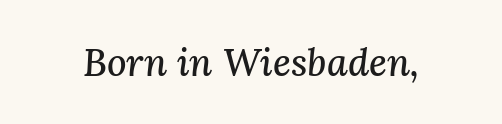
Q: Is the text italic (slanted)? A: Yes, it leans right by about 3 degrees.
Q: Is the typeface a serif or a sans-serif typeface? A: Serif.
Q: Is the text underlined? A: No.
Q: Is the spacing between letters normal or unusually wide? A: Normal.
Q: Width (condensed, normal, or wide)? A: Normal.
Q: Stroke contrast? A: Medium.
Q: x-height? A: Medium.
Q: Monospaced? A: No.
